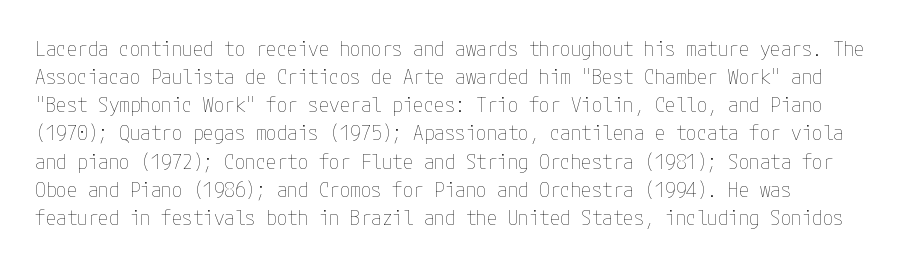
The image shows 21 px text type, upright; set normal line spacing (1.34x), normal letter spacing, not underlined.
